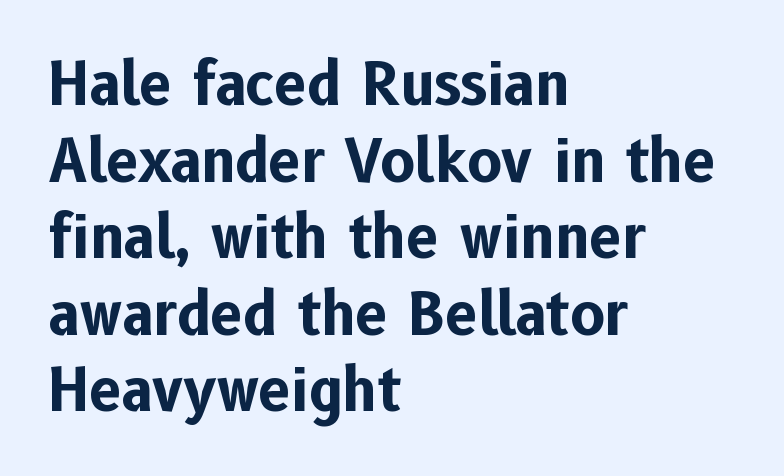
Q: Is the text bold? A: Yes.
Q: Is the text italic (slanted)? A: No, it is upright.
Q: Is the typeface a serif or a sans-serif typeface? A: Sans-serif.
Q: Is the text underlined? A: No.
Q: How is the paragraph aligned? A: Left-aligned.
Q: Is the spacing between letters normal or unusually wide? A: Normal.
Q: Is the spacing between lines tight, normal or loose? A: Normal.
Q: Width (condensed, normal, or wide)? A: Normal.
Q: Stroke contrast? A: Low.
Q: x-height? A: Medium.
Q: Monospaced? A: No.
